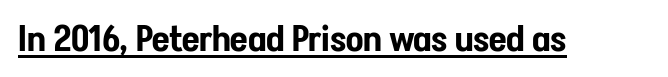
Default kerning and tracking; the words read as compact shapes. Designer's note — italics off, roman on. Looks like regular typesetting: each glyph gets only the width it needs. These characters rest on top of a visible drawn line. Examine the stroke ends and you'll find no serifs.
